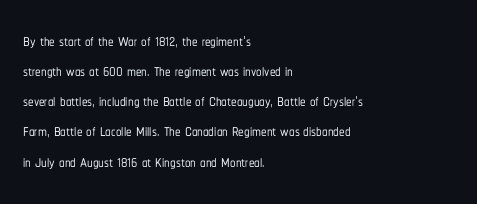
The lettering stays uniformly vertical, giving the passage a roman look. The text block is weighted toward the left margin, trailing off unevenly rightward. A typesetter would call this zero additional tracking. Evenly set lines give the paragraph a standard silhouette.
